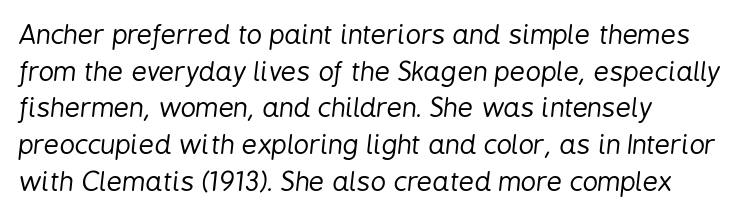
Q: Is the text bold? A: No.
Q: Is the text italic (slanted)? A: Yes, it leans right by about 6 degrees.
Q: Is the text underlined? A: No.
Q: How is the paragraph aligned? A: Left-aligned.
Q: Is the spacing between letters normal or unusually wide? A: Normal.
Q: Is the spacing between lines tight, normal or loose? A: Normal.
